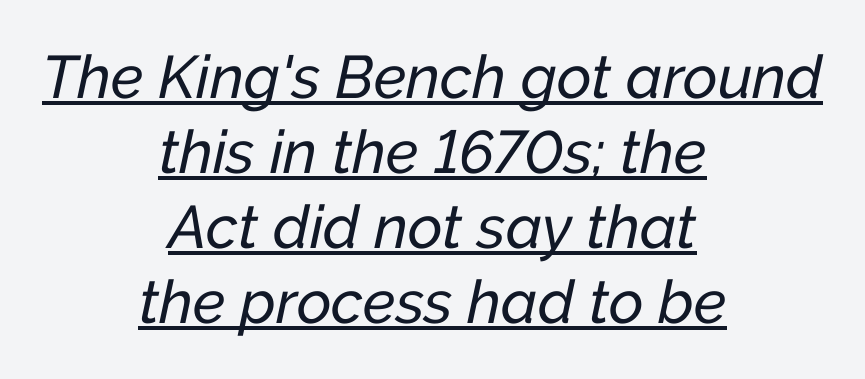
Q: Is the text italic (slanted)? A: Yes, it leans right by about 12 degrees.
Q: Is the text underlined? A: Yes.
Q: How is the paragraph aligned? A: Centered.
Q: Is the spacing between letters normal or unusually wide? A: Normal.
Q: Is the spacing between lines tight, normal or loose? A: Normal.
Q: Width (condensed, normal, or wide)? A: Normal.
Q: Stroke contrast? A: Low.
Q: x-height? A: Medium.
Q: Monospaced? A: No.
